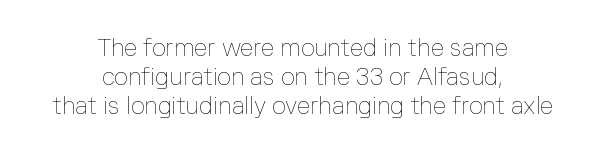
The image shows 24 px text type, upright; set centered, line spacing 1.21x, normal letter spacing, not underlined.
